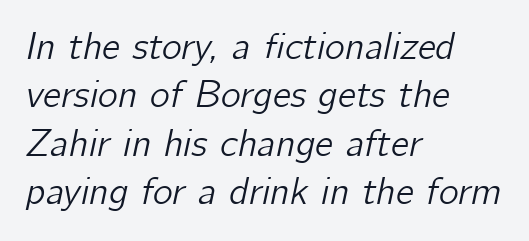
The image shows 38 px text type, italic (leaning right); set left-aligned, normal line spacing (1.27x), normal letter spacing, not underlined; low stroke contrast and a medium x-height.
